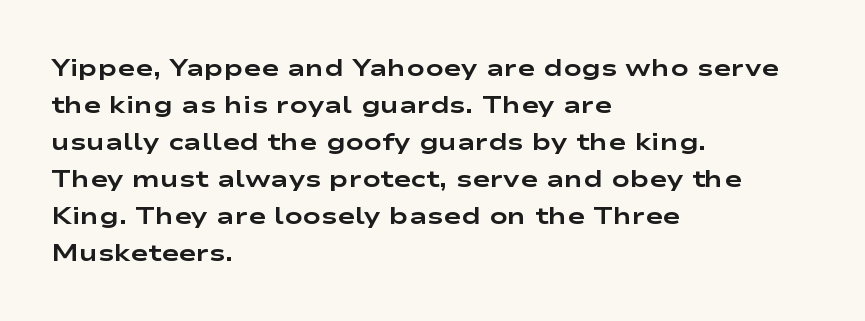
{"italic": "no", "bold": "yes", "underline": "no", "align": "left", "line_spacing": "normal", "line_spacing_ratio": 1.54, "letter_spacing": "normal", "letter_spacing_em": 0.0, "glyph_px": 24}
